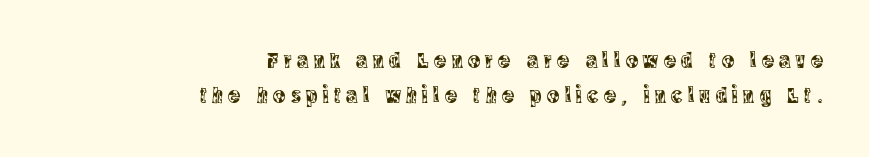
Q: Is the text italic (slanted)? A: No, it is upright.
Q: Is the text underlined? A: No.
Q: How is the paragraph aligned? A: Right-aligned.
Q: Is the spacing between letters normal or unusually wide? A: Unusually wide.
Q: Is the spacing between lines tight, normal or loose? A: Normal.
